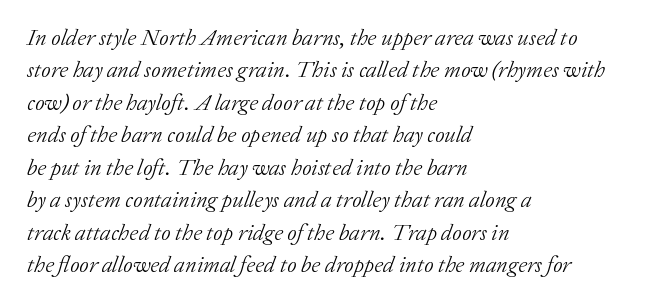
The image shows 23 px text type, italic (leaning right); set left-aligned, normal line spacing (1.41x), normal letter spacing, not underlined.
